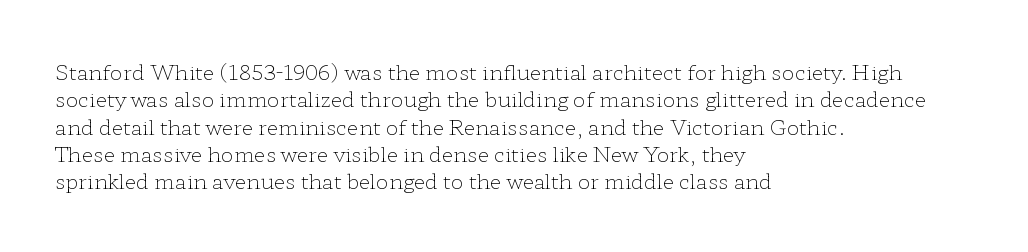
Reading down the block, your eye returns to a fixed left position each line. The weight tops out at a normal text grade. Interline gaps are of average width in this sample. The letters sit at their default tracking, neither squeezed nor spread.
